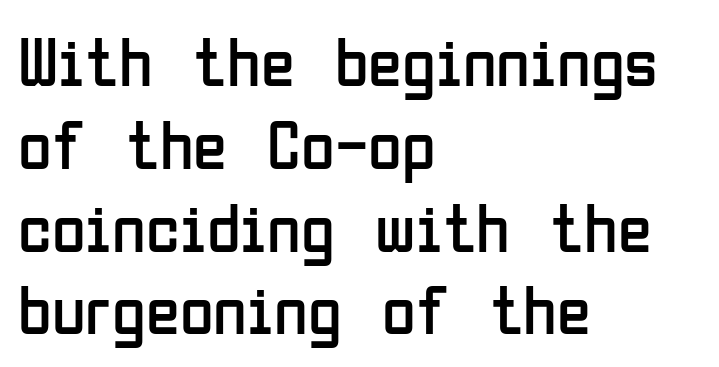
Underline: absent. Is the stroke heavy? The answer is a plain regular-or-lighter. Note: no serifs on the glyphs. In CSS terms this would be text-align: left.
